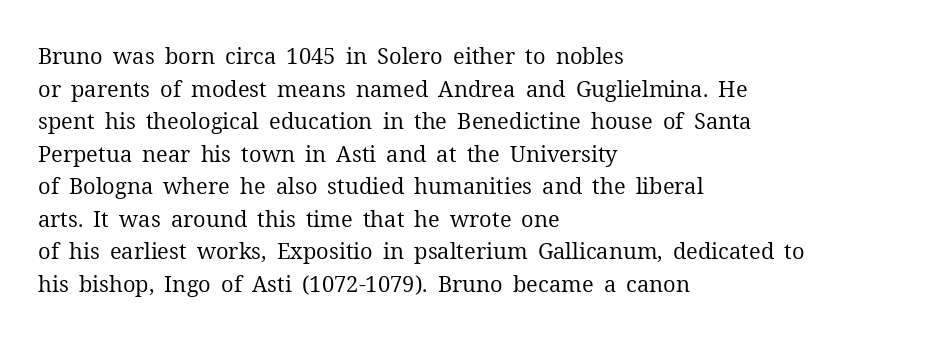
The image shows 22 px text type, upright; set left-aligned, normal line spacing (1.48x), normal letter spacing, not underlined.
